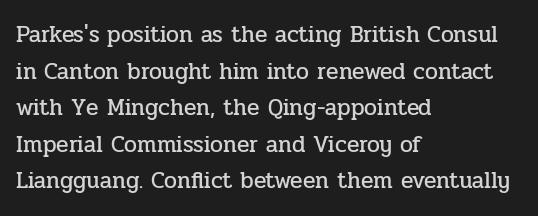
{"italic": "no", "underline": "no", "align": "left", "line_spacing": "normal", "line_spacing_ratio": 1.59, "letter_spacing": "normal", "letter_spacing_em": 0.0, "glyph_px": 23}
